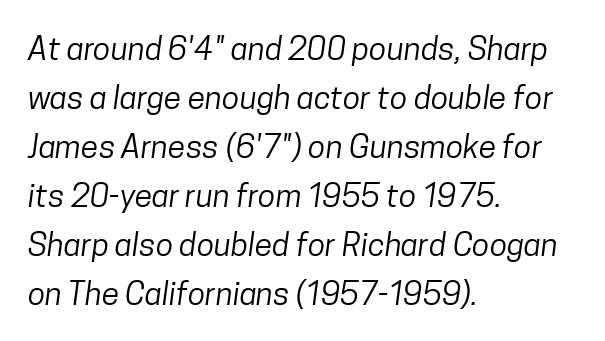
{"serif": "no", "bold": "no", "weight": "regular", "width": "condensed", "stroke_contrast": "low", "x_height": "medium", "monospaced": "no", "underline": "no", "align": "left", "line_spacing": "normal", "line_spacing_ratio": 1.53, "letter_spacing": "normal", "letter_spacing_em": 0.0, "glyph_px": 32}
